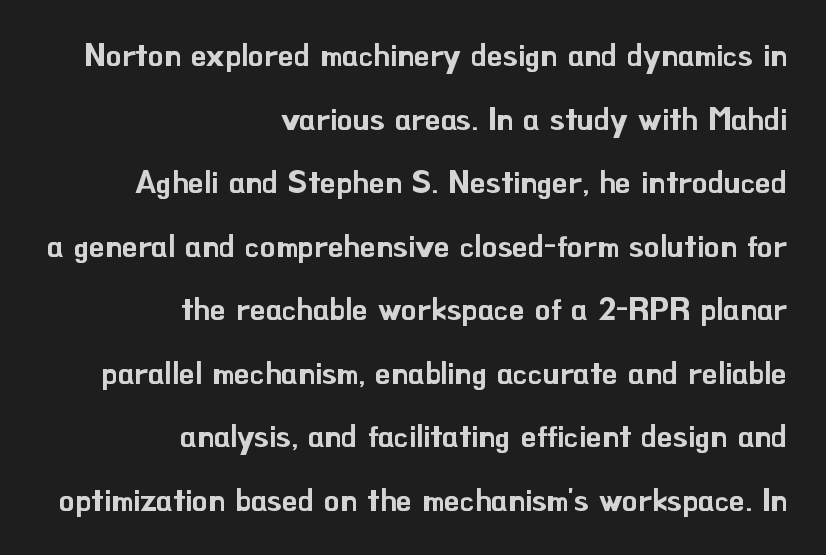
The image shows 31 px sans-serif type, upright; set right-aligned, loose line spacing (2.05x), normal letter spacing, not underlined; low stroke contrast and a small x-height.
